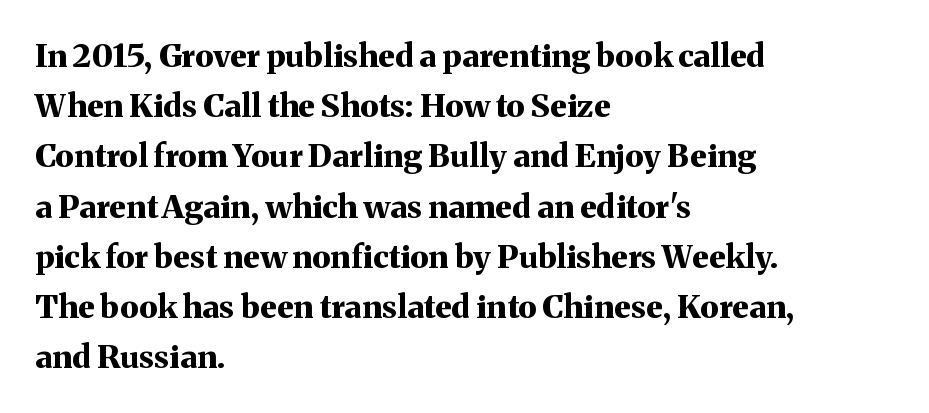
Q: Is the text bold? A: Yes.
Q: Is the text italic (slanted)? A: No, it is upright.
Q: Is the typeface a serif or a sans-serif typeface? A: Serif.
Q: Is the text underlined? A: No.
Q: How is the paragraph aligned? A: Left-aligned.
Q: Is the spacing between letters normal or unusually wide? A: Normal.
Q: Is the spacing between lines tight, normal or loose? A: Normal.
Q: Width (condensed, normal, or wide)? A: Normal.
Q: Stroke contrast? A: Medium.
Q: x-height? A: Medium.
Q: Monospaced? A: No.
